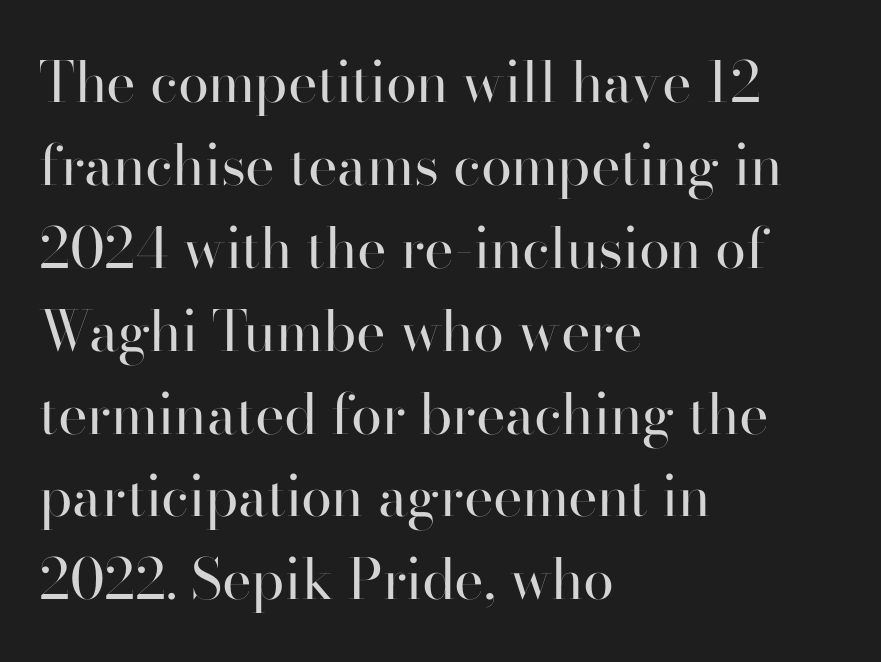
The image shows 56 px regular-weight sans-serif type, upright; set left-aligned, normal line spacing (1.48x), normal letter spacing, not underlined; high stroke contrast and a small x-height.
